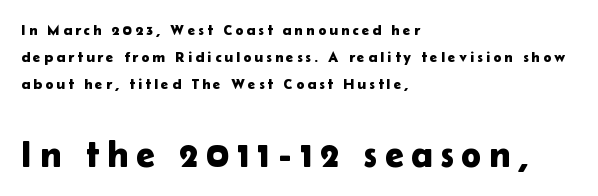
Which margin do the lines hug? The left one — the right edge is uneven. The specimen omits any rule beneath the text block's lines. The axis of the letterforms is exactly vertical. The rendering shows plain stroke endings on the letterforms — a sans-serif design.
